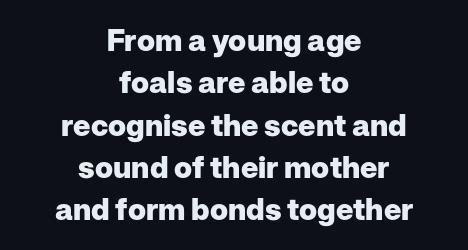
{"serif": "no", "italic": "no", "bold": "yes", "weight": "heavy", "width": "normal", "stroke_contrast": "low", "x_height": "medium", "monospaced": "no", "underline": "no", "align": "center", "line_spacing": "normal", "line_spacing_ratio": 1.41, "letter_spacing": "normal", "letter_spacing_em": 0.0, "glyph_px": 30}
